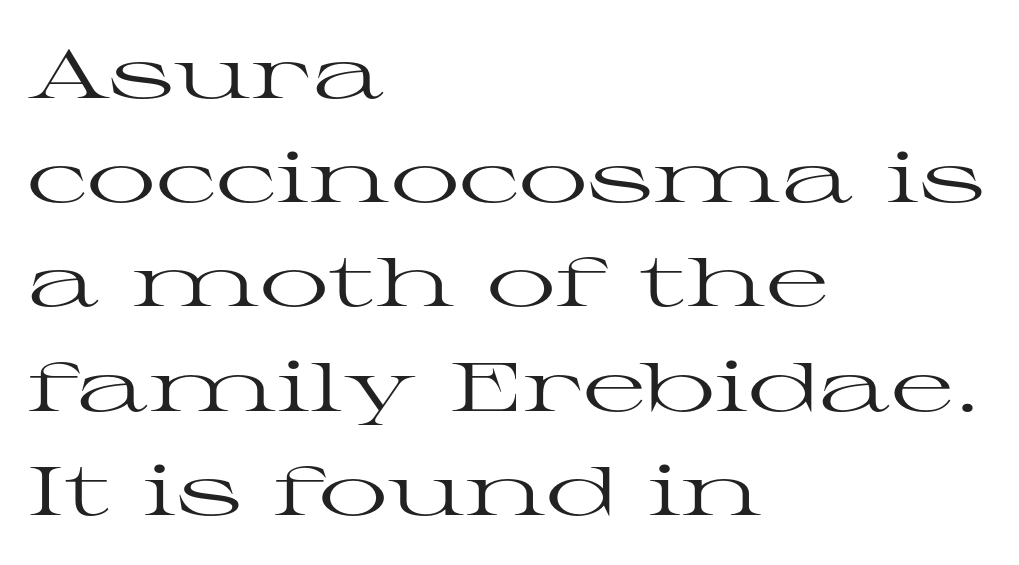
Each letter keeps its own natural width here, so spacing adapts to shape. The rendering shows small feet on the letterforms — a serif design. Ink coverage per letter is moderate at most. If you measured baseline to baseline, you'd find a middling distance.
